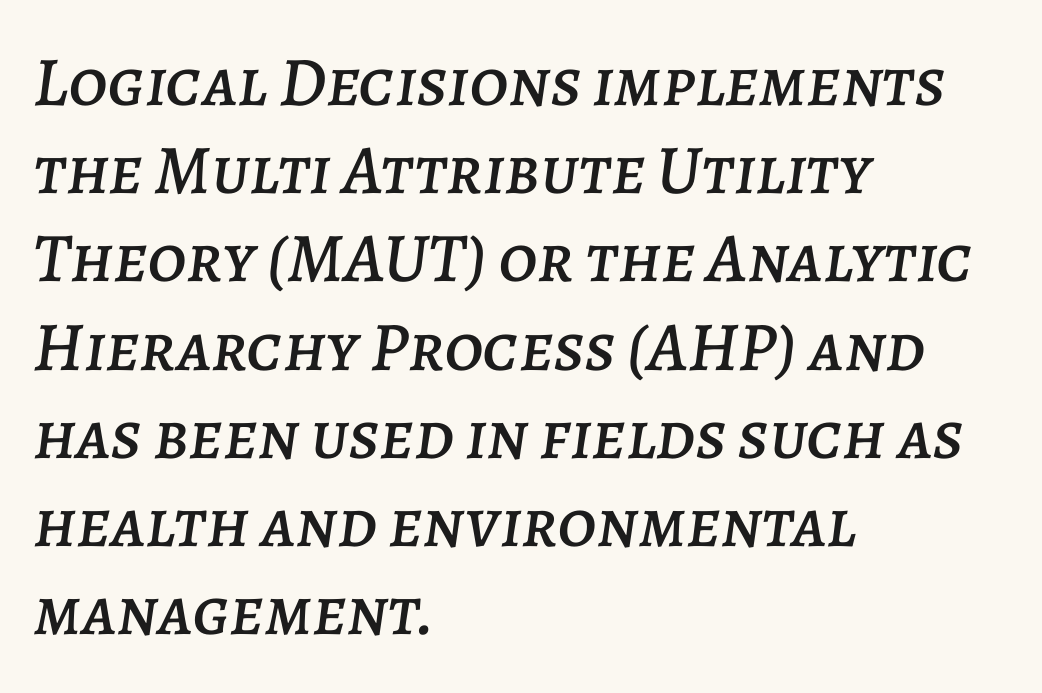
Q: Is the text italic (slanted)? A: Yes, it leans right by about 7 degrees.
Q: Is the text underlined? A: No.
Q: How is the paragraph aligned? A: Left-aligned.
Q: Is the spacing between letters normal or unusually wide? A: Normal.
Q: Is the spacing between lines tight, normal or loose? A: Normal.
Q: Width (condensed, normal, or wide)? A: Normal.
Q: Stroke contrast? A: Low.
Q: x-height? A: Large.
Q: Monospaced? A: No.
